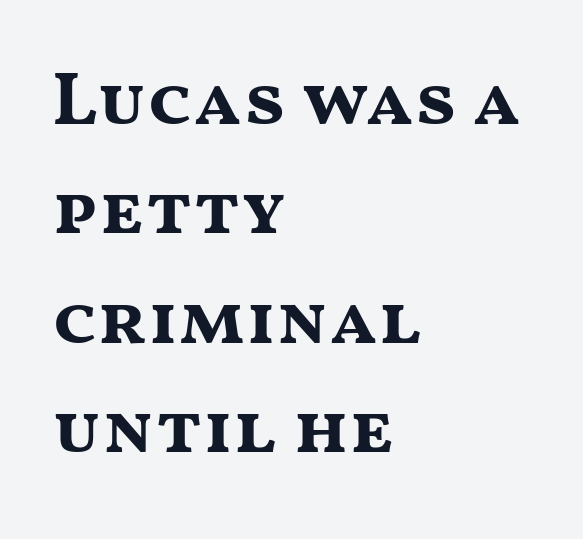
Leading matches the norm, producing a regular column. A typesetter would label this face a sans. This rendering uses left alignment, leaving the right contour irregular. Caption: bold face, heavy strokes.
